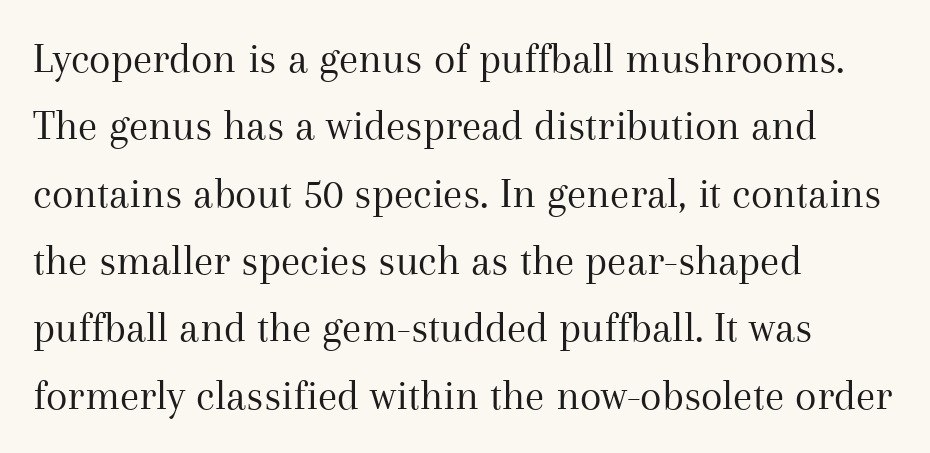
The text block is weighted toward the left margin, trailing off unevenly rightward. Typographically, this falls in the serif category. These lines sit exactly where default settings would place them. Each letter keeps its own natural width here, so spacing adapts to shape. A light-to-regular cut is what we see here. What stands out about the letter spacing? Nothing — it is the standard amount.
